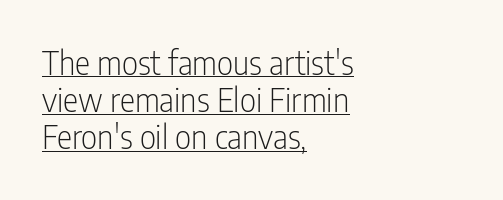
{"serif": "no", "italic": "no", "bold": "no", "weight": "light", "width": "condensed", "stroke_contrast": "low", "x_height": "medium", "monospaced": "no", "underline": "yes", "align": "left", "line_spacing_ratio": 1.16, "letter_spacing": "normal", "letter_spacing_em": 0.0, "glyph_px": 32}
